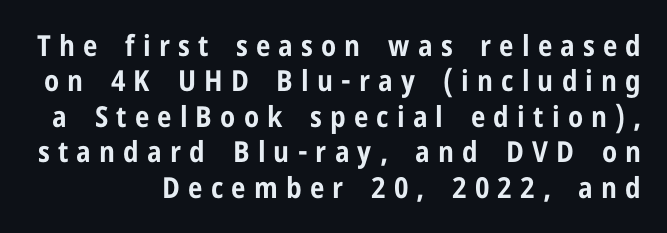
The image shows 29 px bold, condensed sans-serif type, upright; set line spacing 1.22x, unusually wide letter spacing (+0.28 em), not underlined; low stroke contrast and a medium x-height.
